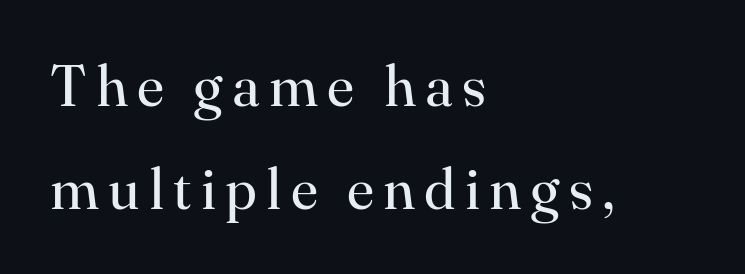
{"serif": "yes", "italic": "no", "bold": "no", "weight": "regular", "width": "normal", "stroke_contrast": "high", "x_height": "small", "monospaced": "no", "underline": "no", "align": "left", "line_spacing_ratio": 1.8, "glyph_px": 57}
